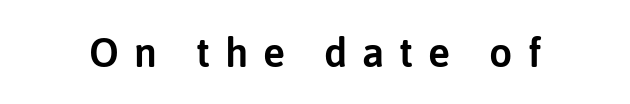
The image shows 41 px sans-serif type, upright; set unusually wide letter spacing (+0.36 em), not underlined; low stroke contrast and a medium x-height.
